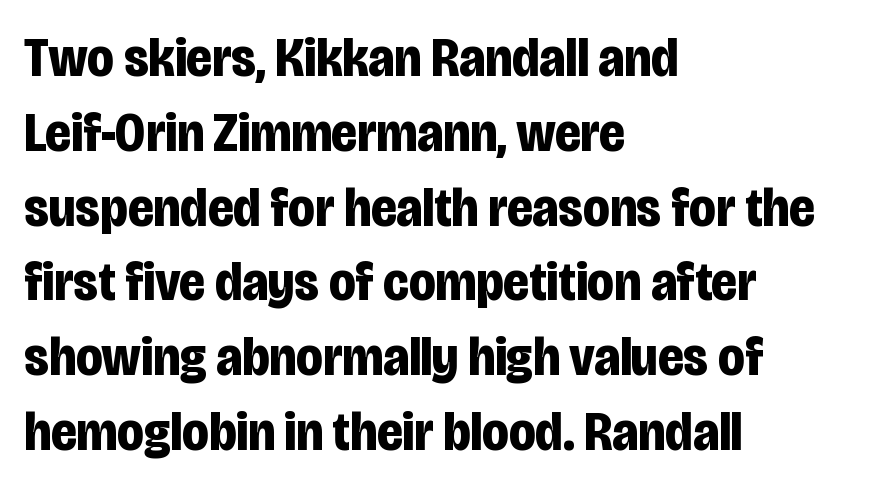
{"serif": "no", "italic": "no", "bold": "yes", "weight": "bold", "width": "condensed", "stroke_contrast": "low", "x_height": "large", "monospaced": "no", "underline": "no", "align": "left", "line_spacing": "normal", "line_spacing_ratio": 1.36, "letter_spacing": "normal", "letter_spacing_em": 0.0, "glyph_px": 55}
